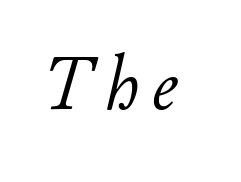
{"italic": "yes", "lean": "right", "slant_degrees": 11, "bold": "no", "weight": "light", "width": "normal", "stroke_contrast": "low", "x_height": "small", "monospaced": "no", "underline": "no", "glyph_px": 78}
